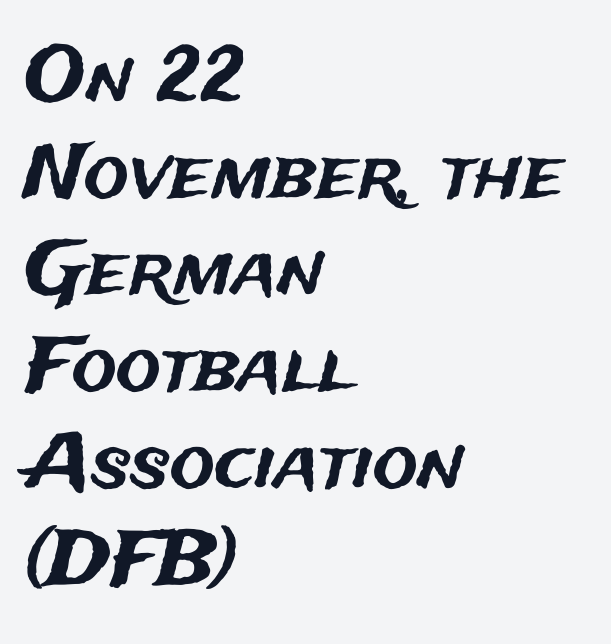
Q: Is the text italic (slanted)? A: Yes.
Q: Is the typeface a serif or a sans-serif typeface? A: Sans-serif.
Q: Is the text underlined? A: No.
Q: How is the paragraph aligned? A: Left-aligned.
Q: Is the spacing between letters normal or unusually wide? A: Normal.
Q: Is the spacing between lines tight, normal or loose? A: Normal.
Q: Width (condensed, normal, or wide)? A: Normal.
Q: Stroke contrast? A: Medium.
Q: x-height? A: Medium.
Q: Monospaced? A: No.
